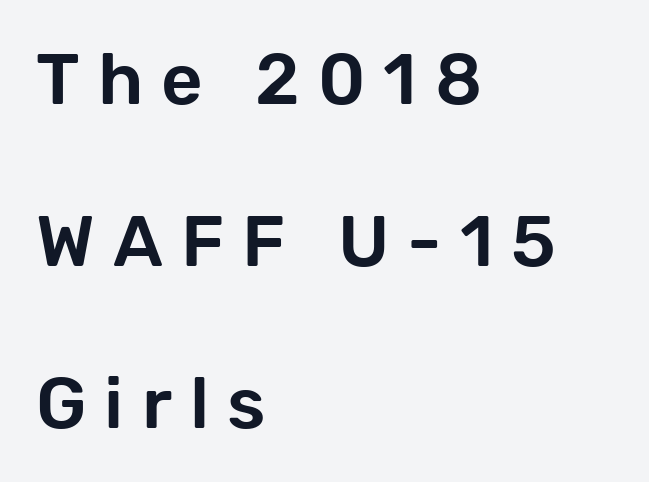
{"serif": "no", "italic": "no", "width": "normal", "stroke_contrast": "low", "x_height": "medium", "monospaced": "no", "underline": "no", "align": "left", "line_spacing": "loose", "line_spacing_ratio": 2.25, "letter_spacing": "wide", "letter_spacing_em": 0.25, "glyph_px": 72}
